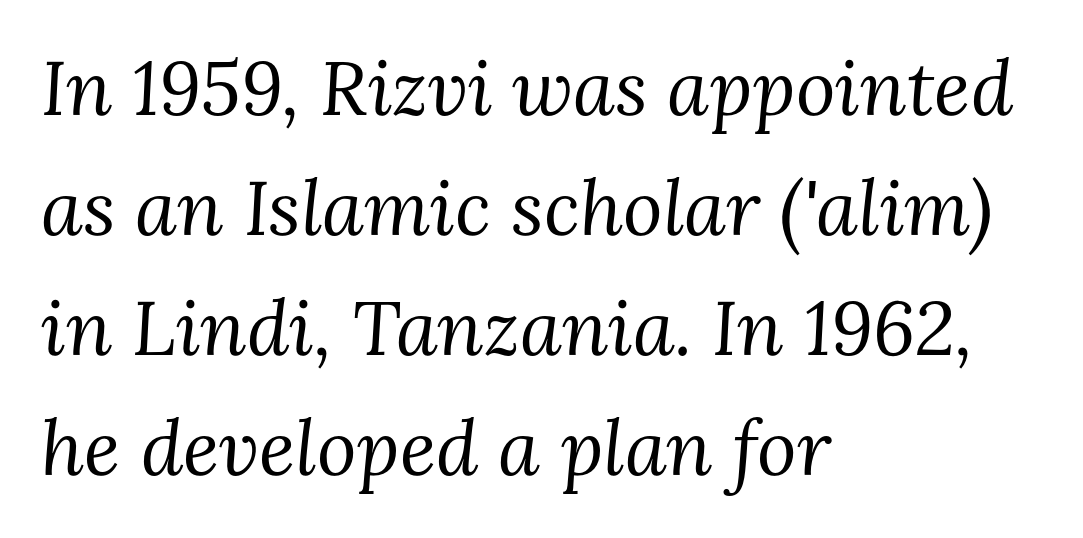
The image shows 76 px regular-weight serif type, italic (leaning right); set left-aligned, normal line spacing (1.58x), normal letter spacing, not underlined; medium stroke contrast and a medium x-height.
